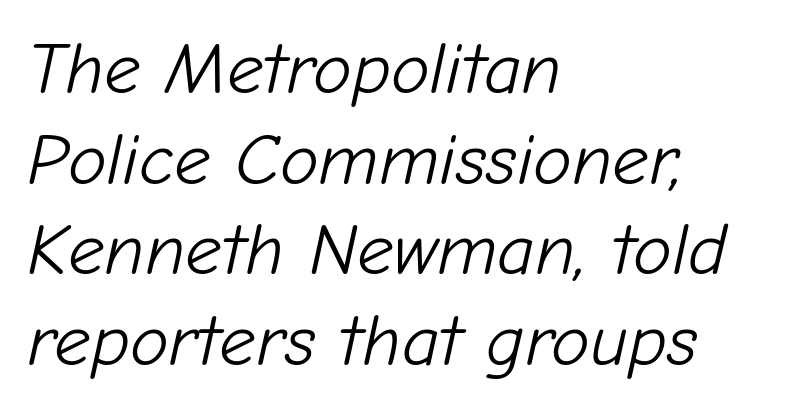
The image shows 73 px light type, italic (leaning right); set left-aligned, line spacing 1.24x, normal letter spacing, not underlined; low stroke contrast and a medium x-height.
